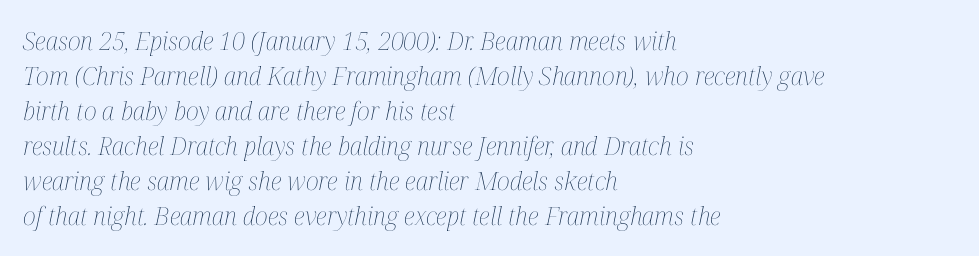
Q: Is the text bold? A: No.
Q: Is the text italic (slanted)? A: Yes, it leans right by about 12 degrees.
Q: Is the text underlined? A: No.
Q: How is the paragraph aligned? A: Left-aligned.
Q: Is the spacing between letters normal or unusually wide? A: Normal.
Q: Is the spacing between lines tight, normal or loose? A: Normal.
